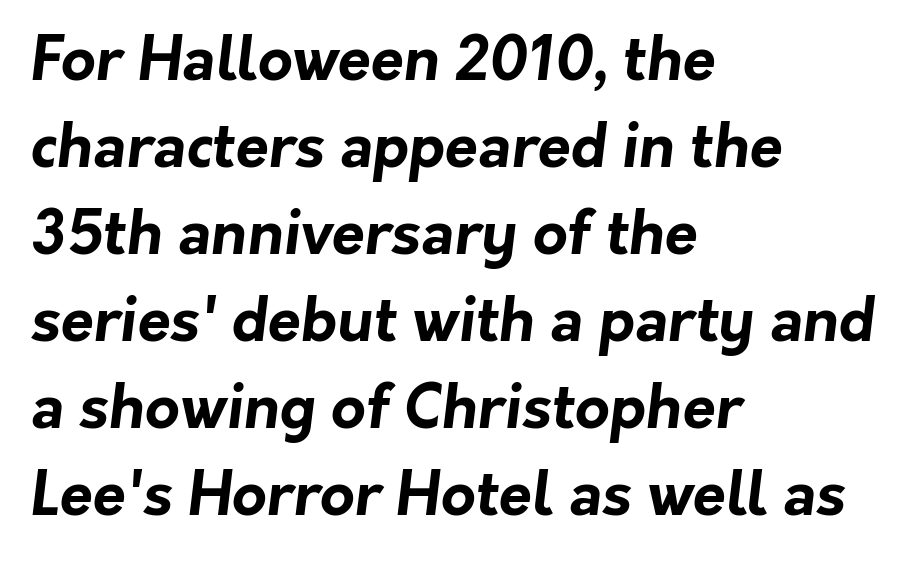
Q: Is the text bold? A: Yes.
Q: Is the typeface a serif or a sans-serif typeface? A: Sans-serif.
Q: Is the text underlined? A: No.
Q: How is the paragraph aligned? A: Left-aligned.
Q: Is the spacing between letters normal or unusually wide? A: Normal.
Q: Is the spacing between lines tight, normal or loose? A: Normal.
Q: Width (condensed, normal, or wide)? A: Normal.
Q: Stroke contrast? A: Low.
Q: x-height? A: Medium.
Q: Monospaced? A: No.
